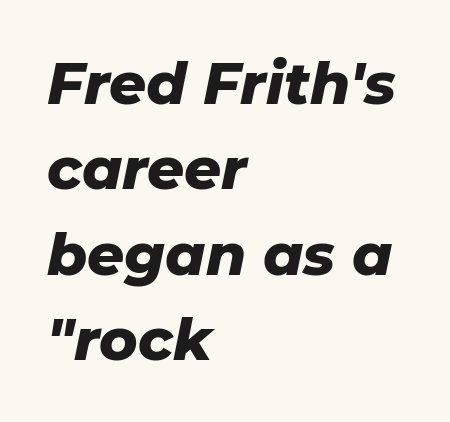
The image shows 58 px heavy type, italic (leaning right); set left-aligned, normal line spacing (1.47x), normal letter spacing, not underlined; low stroke contrast and a medium x-height.
